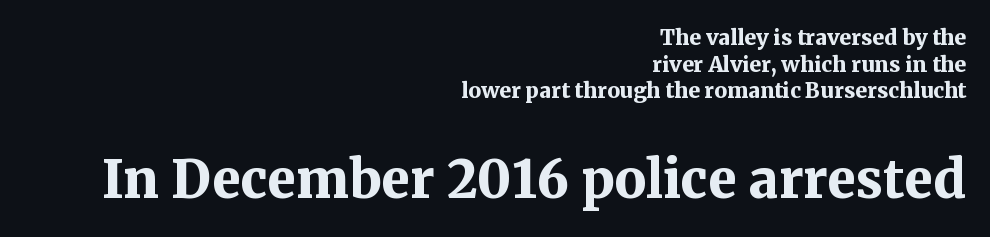
The image shows 52 px bold serif type, upright; set right-aligned, normal line spacing (1.27x), normal letter spacing, not underlined; the second (bottom) block is 2.48x larger; medium stroke contrast and a medium x-height.
